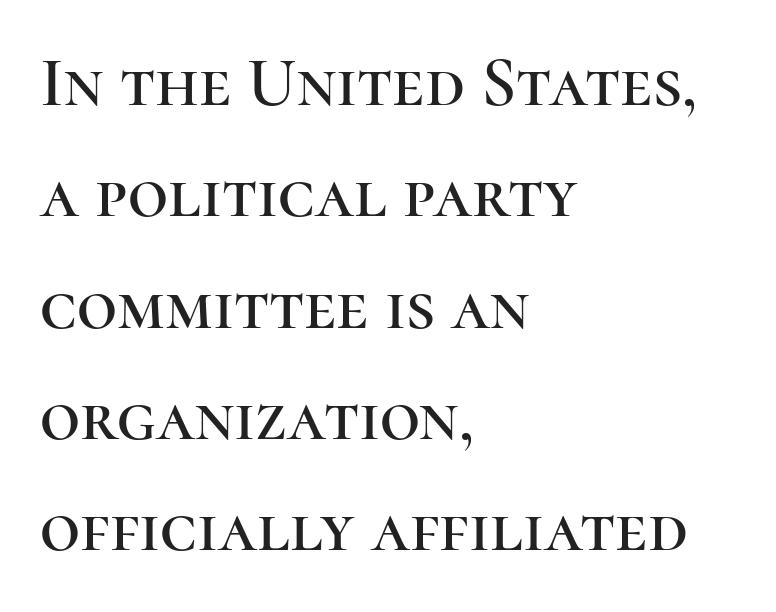
You could not count columns in this text — the font is proportionally spaced. This sample uses an upright cut, with every glyph sitting square on the baseline. Check where the strokes stop: tiny serifs finish them off. The setting favours the left margin, as ordinary paragraphs usually do.
